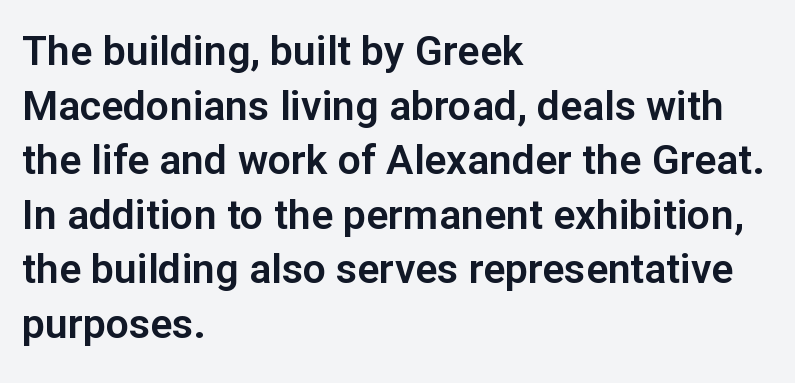
Q: Is the text italic (slanted)? A: No, it is upright.
Q: Is the typeface a serif or a sans-serif typeface? A: Sans-serif.
Q: Is the text underlined? A: No.
Q: How is the paragraph aligned? A: Left-aligned.
Q: Is the spacing between letters normal or unusually wide? A: Normal.
Q: Is the spacing between lines tight, normal or loose? A: Normal.
Q: Width (condensed, normal, or wide)? A: Normal.
Q: Stroke contrast? A: Low.
Q: x-height? A: Medium.
Q: Monospaced? A: No.
